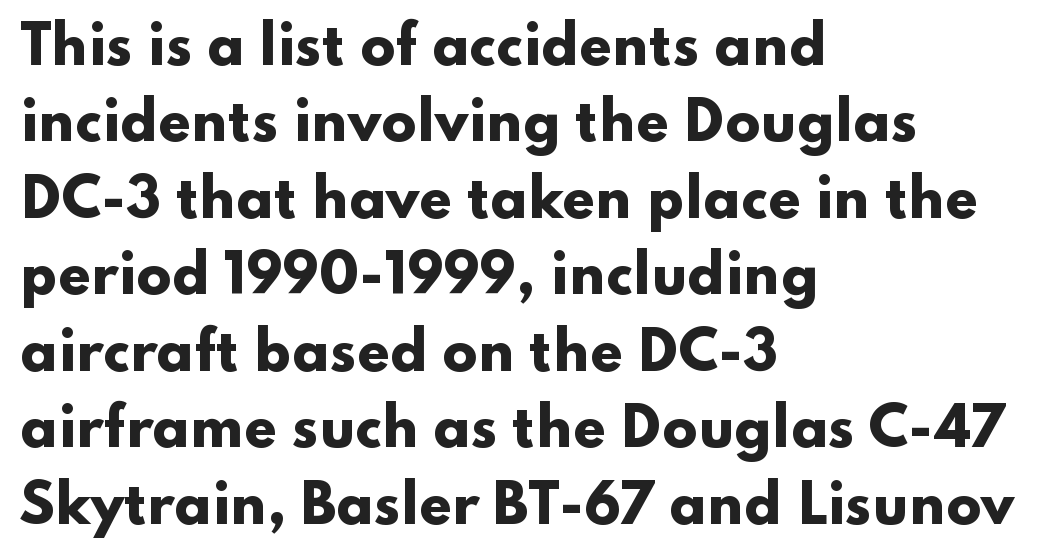
The image shows 52 px heavy, wide sans-serif type, upright; set left-aligned, normal line spacing (1.47x), normal letter spacing, not underlined; low stroke contrast and a small x-height.
